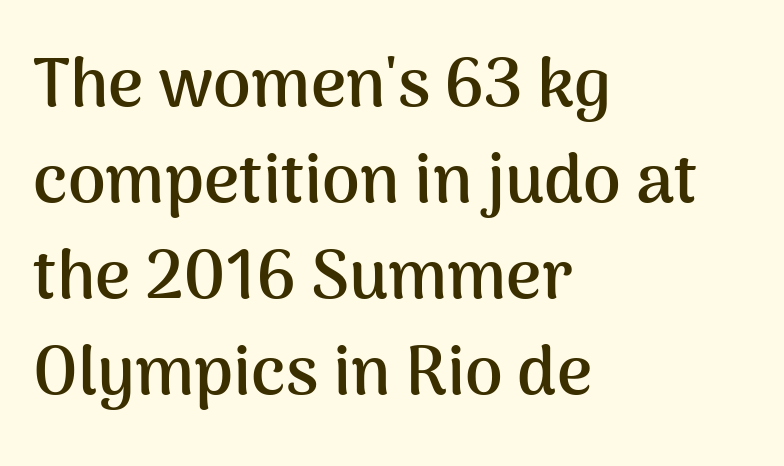
The string is rendered with underlining switched off. Students, this is bold: see how much ink each stroke carries. Does extra space separate the letters? No, they use regular spacing. Observe the absence of serifs on each vertical stroke in this sample. All the whitespace from short lines collects on the right. Each new line begins a customary step beneath the previous one.
